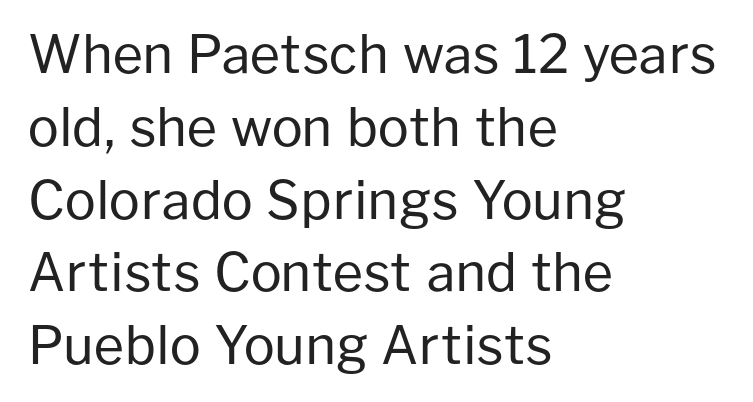
{"serif": "no", "italic": "no", "bold": "no", "weight": "regular", "width": "normal", "stroke_contrast": "low", "x_height": "medium", "monospaced": "no", "underline": "no", "align": "left", "line_spacing": "normal", "line_spacing_ratio": 1.4, "letter_spacing": "normal", "letter_spacing_em": 0.0, "glyph_px": 52}
